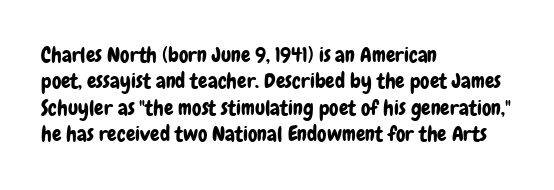
Is there much room between lines? A standard amount, neither cramped nor airy. The line texture is even and compact thanks to regular tracking. In terms of posture, this sample is upright. The paragraph has a hard left edge and a soft right edge. The strip under each line holds only bare page.
